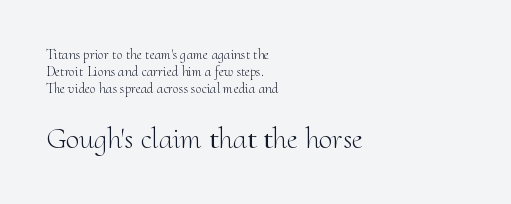
{"serif": "yes", "italic": "no", "bold": "no", "weight": "light", "width": "normal", "stroke_contrast": "medium", "x_height": "small", "monospaced": "no", "underline": "no", "align": "left", "line_spacing_ratio": 1.2, "letter_spacing": "normal", "letter_spacing_em": 0.0, "larger_block": "second", "size_ratio": 2.14, "glyph_px": 30}
